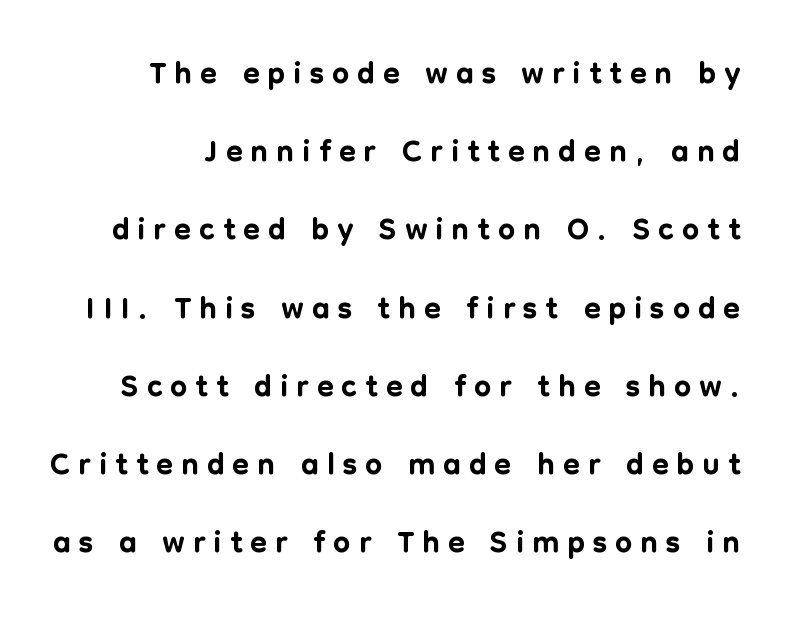
Q: Is the text italic (slanted)? A: No, it is upright.
Q: Is the typeface a serif or a sans-serif typeface? A: Sans-serif.
Q: Is the text underlined? A: No.
Q: Is the spacing between lines tight, normal or loose? A: Normal.
Q: Width (condensed, normal, or wide)? A: Normal.
Q: Stroke contrast? A: Low.
Q: x-height? A: Medium.
Q: Monospaced? A: No.
